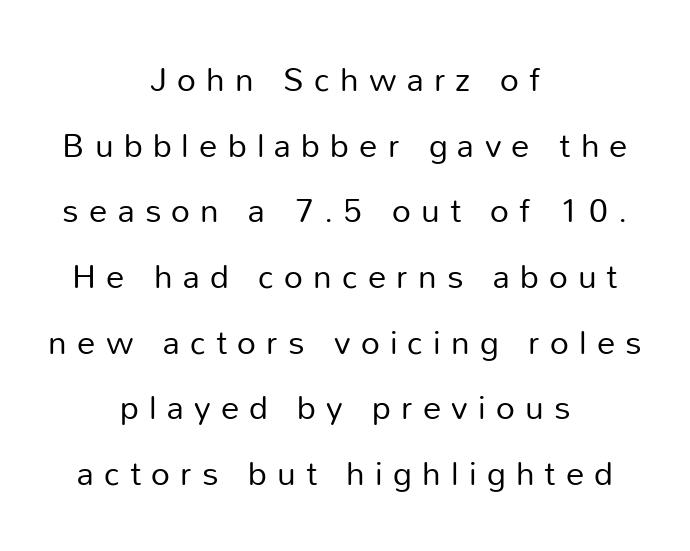
Q: Is the text bold? A: No.
Q: Is the text italic (slanted)? A: No, it is upright.
Q: Is the typeface a serif or a sans-serif typeface? A: Sans-serif.
Q: Is the text underlined? A: No.
Q: How is the paragraph aligned? A: Centered.
Q: Is the spacing between letters normal or unusually wide? A: Unusually wide.
Q: Is the spacing between lines tight, normal or loose? A: Loose.
Q: Width (condensed, normal, or wide)? A: Normal.
Q: Stroke contrast? A: Low.
Q: x-height? A: Medium.
Q: Monospaced? A: No.
